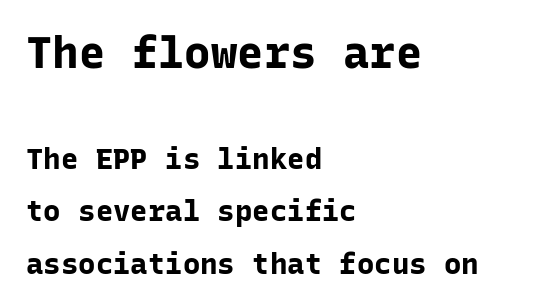
The designer gave the opening block more size than the closing block. Monospaced: the letters line up in strict vertical columns. A full-strength bold gives these letters their thick strokes. You can tell it's not italic because the verticals are truly vertical.
